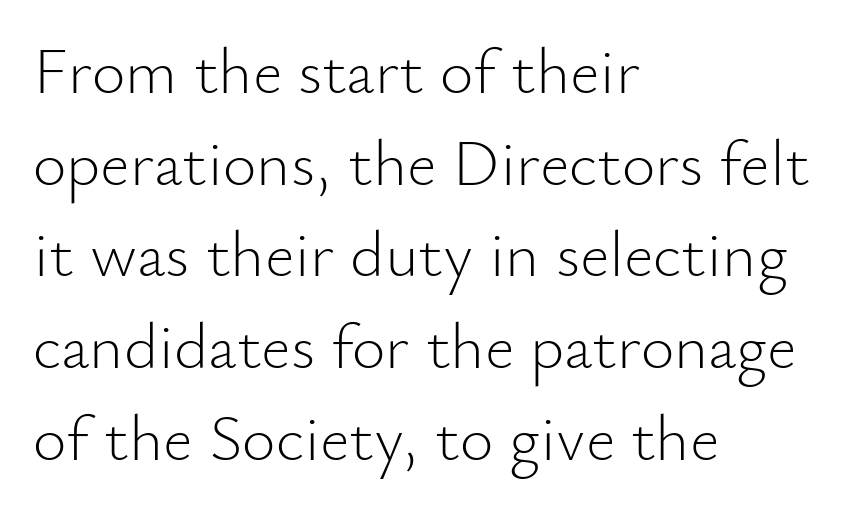
Q: Is the text bold? A: No.
Q: Is the text italic (slanted)? A: No, it is upright.
Q: Is the typeface a serif or a sans-serif typeface? A: Sans-serif.
Q: Is the text underlined? A: No.
Q: How is the paragraph aligned? A: Left-aligned.
Q: Is the spacing between letters normal or unusually wide? A: Normal.
Q: Is the spacing between lines tight, normal or loose? A: Normal.
Q: Width (condensed, normal, or wide)? A: Normal.
Q: Stroke contrast? A: Low.
Q: x-height? A: Small.
Q: Monospaced? A: No.
